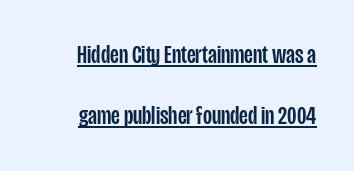
{"italic": "no", "underline": "yes", "line_spacing": "loose", "line_spacing_ratio": 2.35, "letter_spacing": "normal", "letter_spacing_em": 0.0, "glyph_px": 26}
